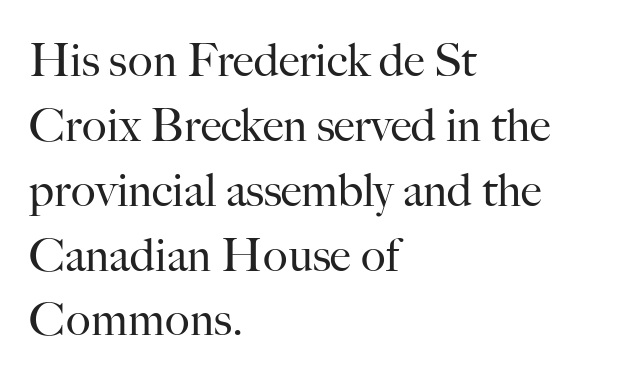
The image shows 46 px regular-weight serif type, upright; set left-aligned, normal line spacing (1.41x), normal letter spacing, not underlined; high stroke contrast and a small x-height.
